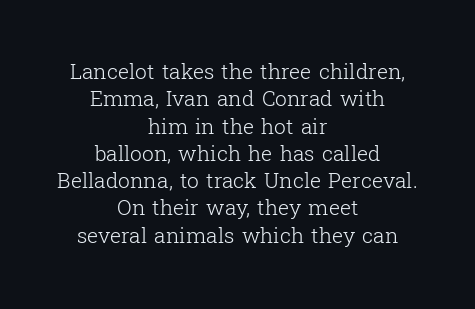
Designer's note — italics off, roman on. Horizontally, the lines are justified to the midpoint only. A typesetter would call this zero additional tracking. The space between consecutive lines is moderate.
